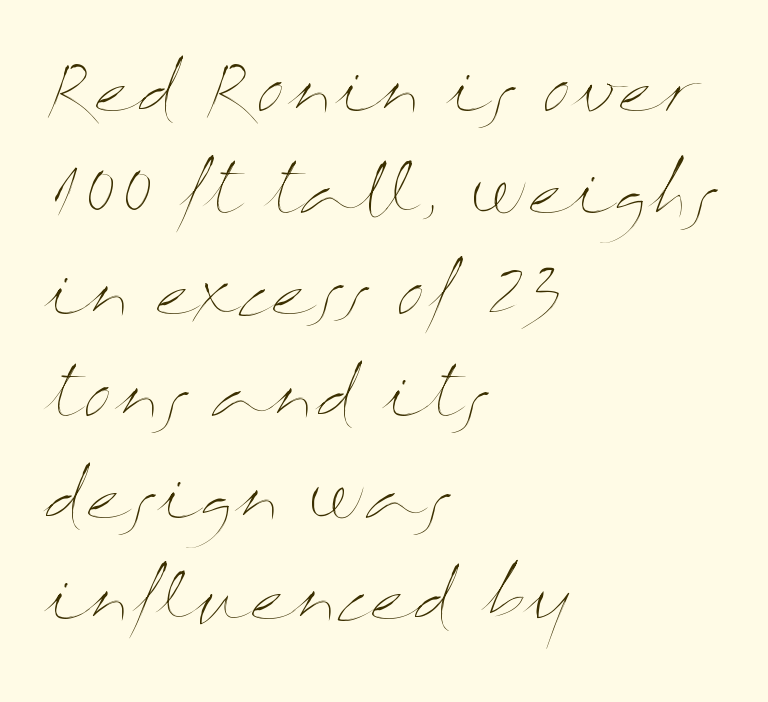
Between one letter and the next there's only the usual sliver of space. Reading down the block, your eye returns to a fixed left position each line. Clear beneath every line of the passage. Weight: not bold — regular or lighter. Looks like regular typesetting: each glyph gets only the width it needs.
